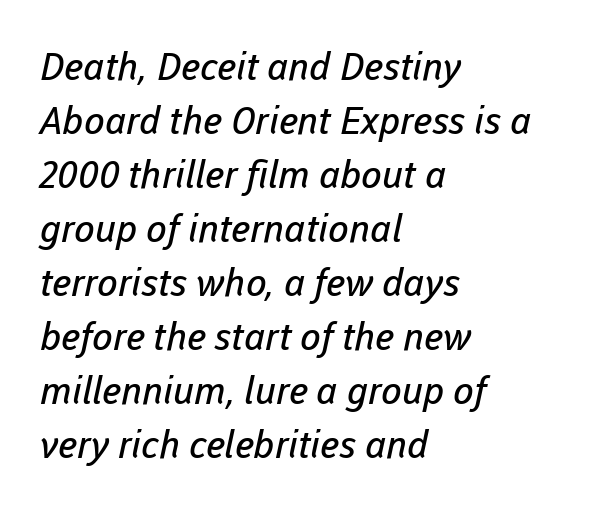
Q: Is the text bold? A: No.
Q: Is the typeface a serif or a sans-serif typeface? A: Sans-serif.
Q: Is the text underlined? A: No.
Q: How is the paragraph aligned? A: Left-aligned.
Q: Is the spacing between letters normal or unusually wide? A: Normal.
Q: Is the spacing between lines tight, normal or loose? A: Normal.
Q: Width (condensed, normal, or wide)? A: Normal.
Q: Stroke contrast? A: Low.
Q: x-height? A: Medium.
Q: Monospaced? A: No.
